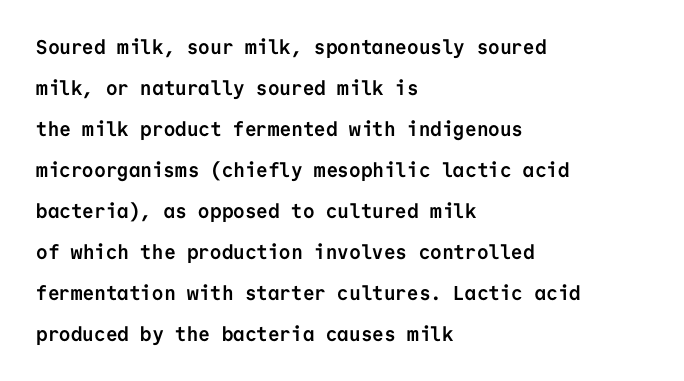
{"italic": "no", "bold": "yes", "underline": "no", "align": "left", "line_spacing": "loose", "line_spacing_ratio": 2.05, "letter_spacing": "normal", "letter_spacing_em": 0.0, "glyph_px": 20}
